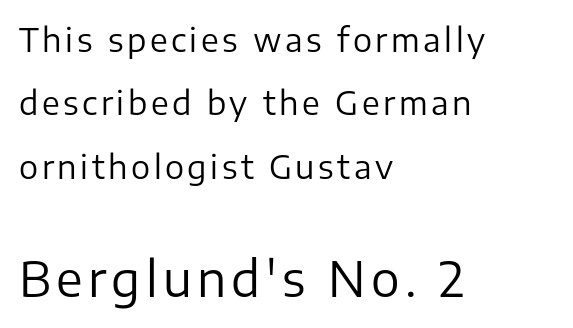
The image shows 48 px regular-weight sans-serif type, upright; set left-aligned, loose line spacing (1.98x), not underlined; the second (bottom) block is 1.5x larger; low stroke contrast and a medium x-height.
